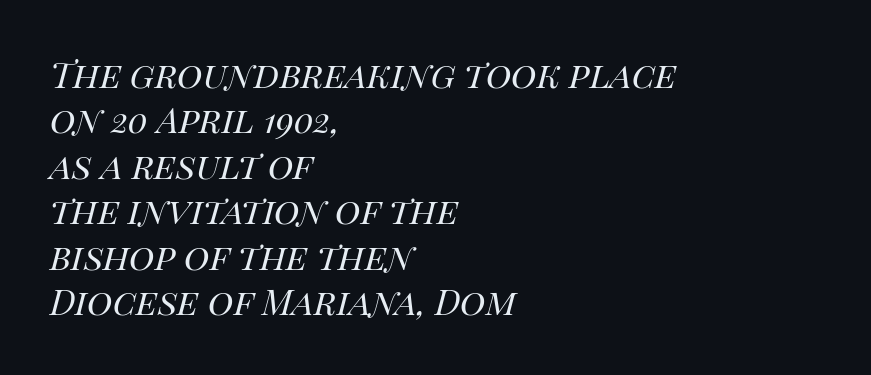
Clear beneath every line of the passage. There is no visible air inserted between adjacent glyphs. The rendering applies a slant to the glyphs. What's the leading like? Ordinary, nothing unusual.
